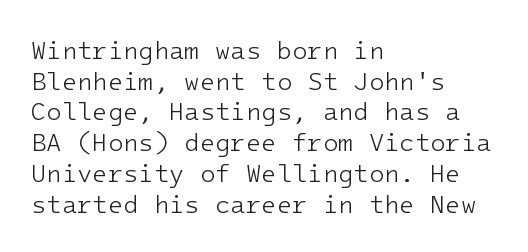
The letters look calm and open, with moderate or lighter stems. Descenders are the only things crossing below the line. Left-aligned paragraph, ragged on the right. Short note: letters normally spaced.
